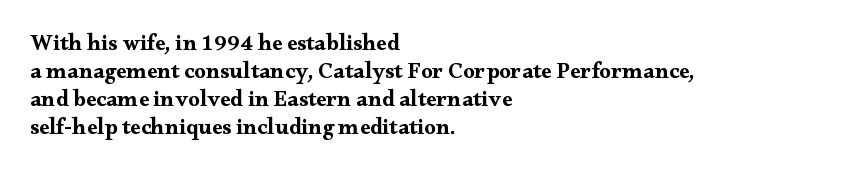
{"italic": "no", "bold": "yes", "underline": "no", "align": "left", "line_spacing_ratio": 1.22, "letter_spacing": "normal", "letter_spacing_em": 0.0, "glyph_px": 23}
